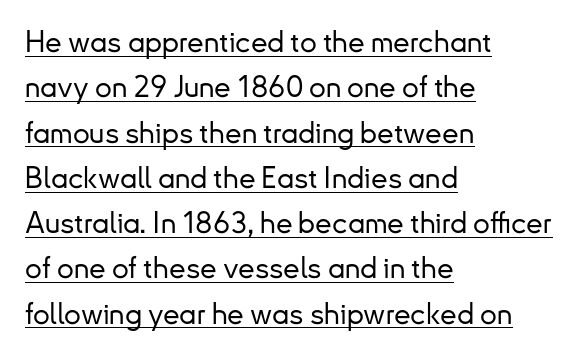
{"serif": "no", "italic": "no", "width": "normal", "stroke_contrast": "low", "x_height": "small", "monospaced": "no", "underline": "yes", "align": "left", "line_spacing": "normal", "line_spacing_ratio": 1.51, "letter_spacing": "normal", "letter_spacing_em": 0.0, "glyph_px": 30}
